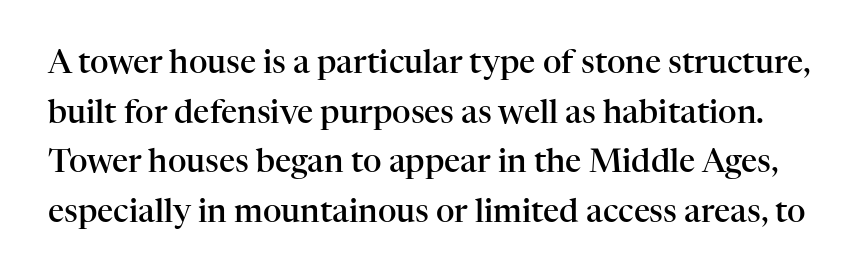
Q: Is the text bold? A: Semi-bold.
Q: Is the text italic (slanted)? A: No, it is upright.
Q: Is the typeface a serif or a sans-serif typeface? A: Serif.
Q: Is the text underlined? A: No.
Q: Is the spacing between letters normal or unusually wide? A: Normal.
Q: Is the spacing between lines tight, normal or loose? A: Normal.
Q: Width (condensed, normal, or wide)? A: Normal.
Q: Stroke contrast? A: High.
Q: x-height? A: Medium.
Q: Monospaced? A: No.
